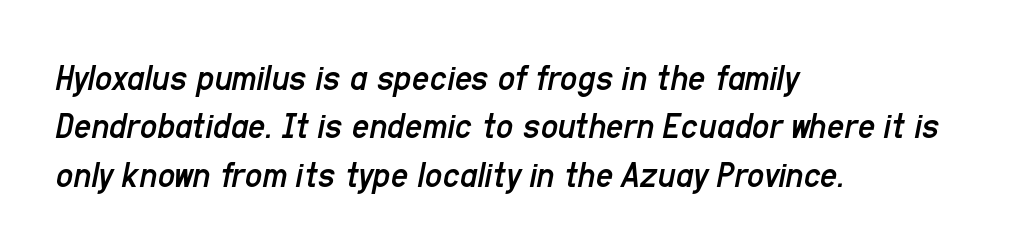
Note the varied advance widths — an 'i' is clearly narrower than an 'm'. Compared with typical paragraphs, the rows here are spaced about the same. Every row of glyphs begins at an identical x-position on the left. When letters slant like this, we call the style italic.
